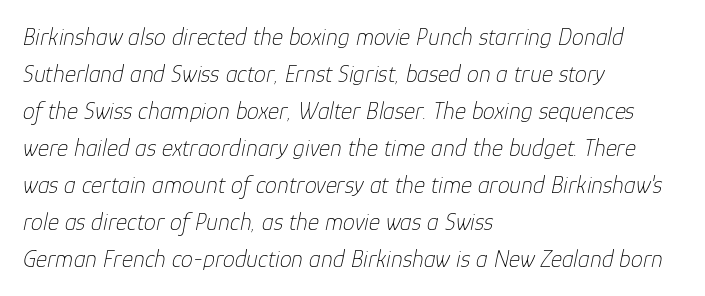
{"italic": "yes", "lean": "right", "slant_degrees": 12, "bold": "no", "underline": "no", "align": "left", "line_spacing": "normal", "line_spacing_ratio": 1.54, "letter_spacing": "normal", "letter_spacing_em": 0.0, "glyph_px": 24}
